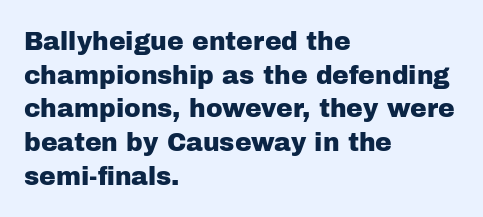
The image shows 25 px text type, upright; set left-aligned, normal line spacing (1.35x), normal letter spacing, not underlined.
